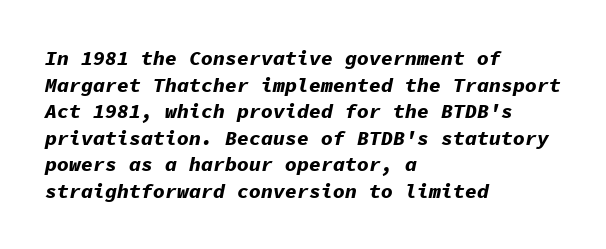
Q: Is the text bold? A: Yes.
Q: Is the text italic (slanted)? A: Yes, it leans right by about 11 degrees.
Q: Is the text underlined? A: No.
Q: How is the paragraph aligned? A: Left-aligned.
Q: Is the spacing between letters normal or unusually wide? A: Normal.
Q: Is the spacing between lines tight, normal or loose? A: Normal.
